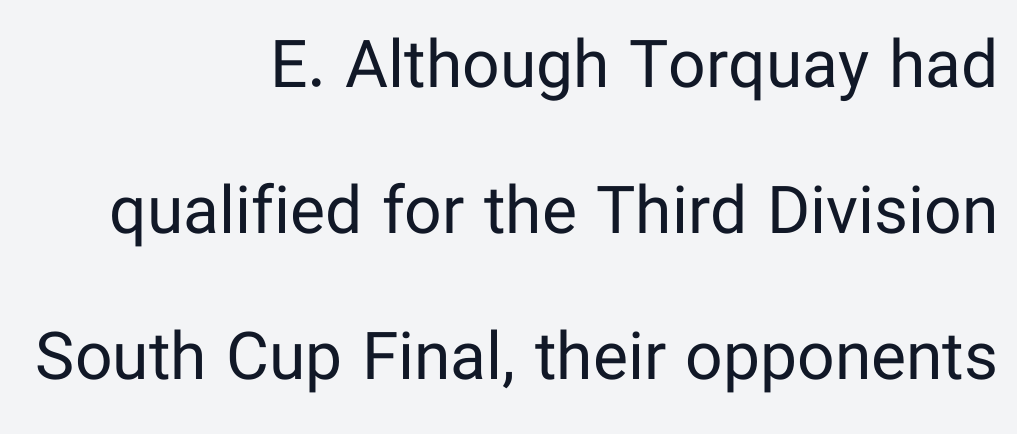
The image shows 66 px regular-weight sans-serif type, upright; set right-aligned, loose line spacing (2.21x), normal letter spacing, not underlined; low stroke contrast and a medium x-height.
